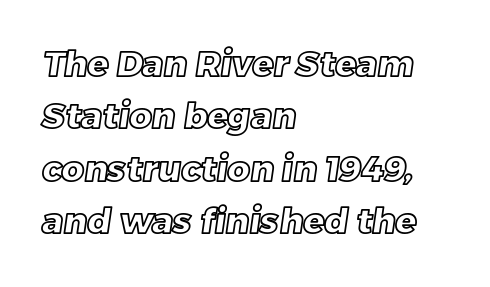
{"width": "normal", "x_height": "large", "monospaced": "no", "underline": "no", "align": "left", "line_spacing": "normal", "line_spacing_ratio": 1.5, "letter_spacing": "normal", "letter_spacing_em": 0.0, "glyph_px": 35}
